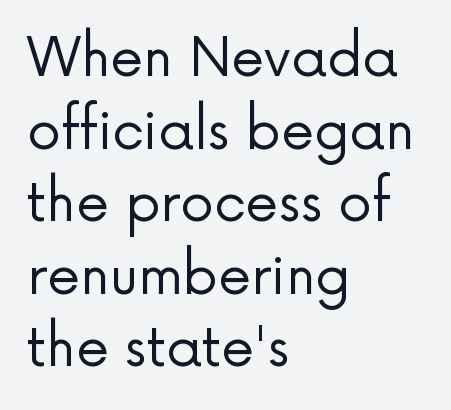
Q: Is the text bold? A: No.
Q: Is the text italic (slanted)? A: No, it is upright.
Q: Is the typeface a serif or a sans-serif typeface? A: Sans-serif.
Q: Is the text underlined? A: No.
Q: How is the paragraph aligned? A: Left-aligned.
Q: Is the spacing between letters normal or unusually wide? A: Normal.
Q: Is the spacing between lines tight, normal or loose? A: Normal.
Q: Width (condensed, normal, or wide)? A: Normal.
Q: Stroke contrast? A: Low.
Q: x-height? A: Medium.
Q: Monospaced? A: No.
